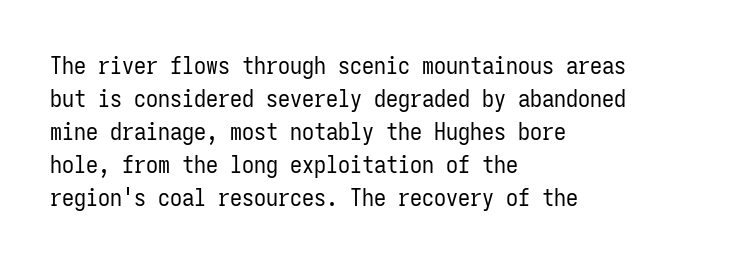
The image shows 24 px text type, upright; set left-aligned, normal line spacing (1.37x), normal letter spacing, not underlined.
